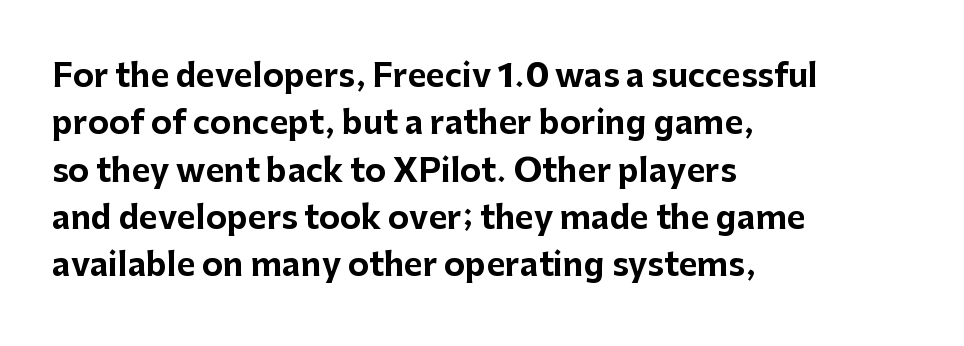
The image shows 32 px bold sans-serif type, upright; set left-aligned, normal line spacing (1.48x), normal letter spacing, not underlined; low stroke contrast and a medium x-height.
